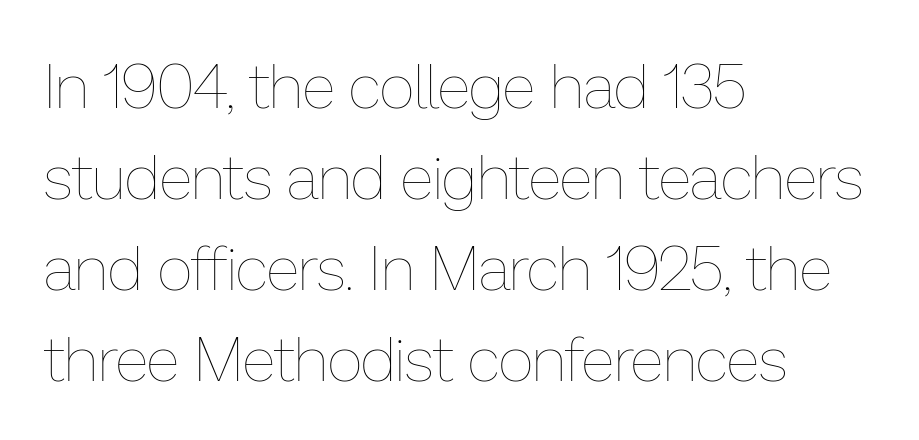
{"italic": "no", "bold": "no", "weight": "thin", "width": "normal", "stroke_contrast": "low", "x_height": "medium", "monospaced": "no", "underline": "no", "align": "left", "line_spacing": "normal", "line_spacing_ratio": 1.47, "letter_spacing": "normal", "letter_spacing_em": 0.0, "glyph_px": 62}
